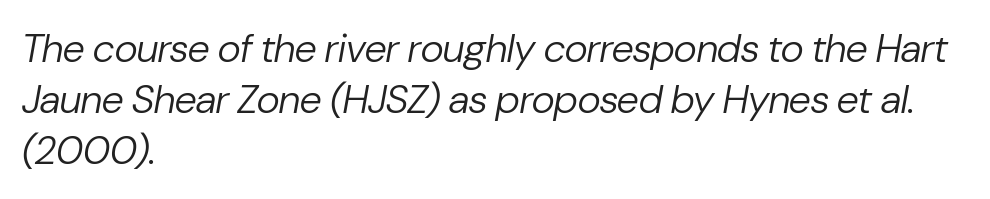
Q: Is the text bold? A: No.
Q: Is the text italic (slanted)? A: Yes, it leans right by about 10 degrees.
Q: Is the text underlined? A: No.
Q: How is the paragraph aligned? A: Left-aligned.
Q: Is the spacing between letters normal or unusually wide? A: Normal.
Q: Is the spacing between lines tight, normal or loose? A: Normal.
Q: Width (condensed, normal, or wide)? A: Normal.
Q: Stroke contrast? A: Low.
Q: x-height? A: Medium.
Q: Monospaced? A: No.
